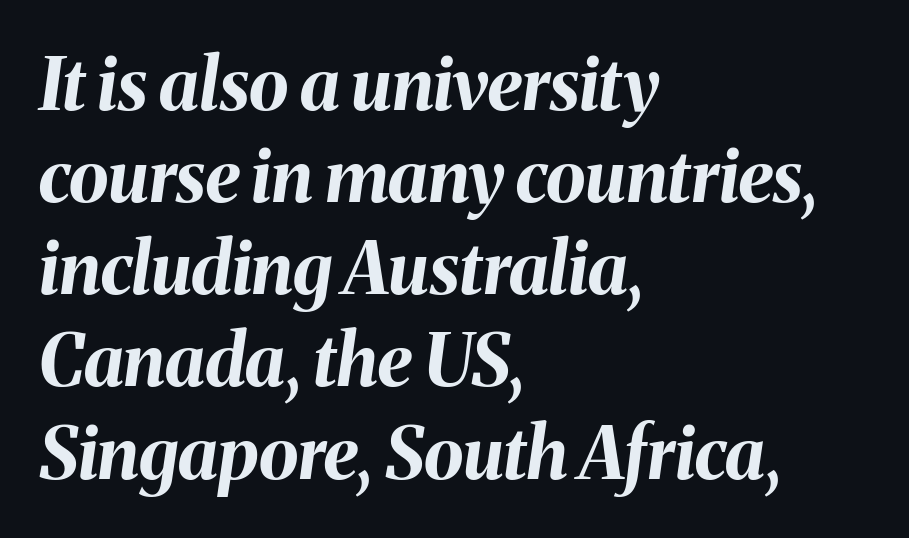
Q: Is the text bold? A: Yes.
Q: Is the text italic (slanted)? A: Yes, it leans right by about 8 degrees.
Q: Is the text underlined? A: No.
Q: How is the paragraph aligned? A: Left-aligned.
Q: Is the spacing between letters normal or unusually wide? A: Normal.
Q: Is the spacing between lines tight, normal or loose? A: Normal.
Q: Width (condensed, normal, or wide)? A: Normal.
Q: Stroke contrast? A: Medium.
Q: x-height? A: Medium.
Q: Monospaced? A: No.
